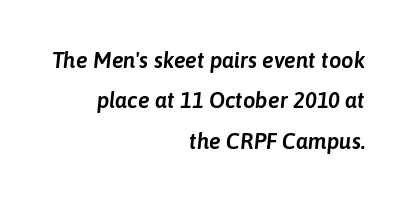
Alignment: flush right. Rendered with sloped, italic letterforms. Words appear dense and cohesive because spacing is normal. Check the space under the baseline: it is left empty.
